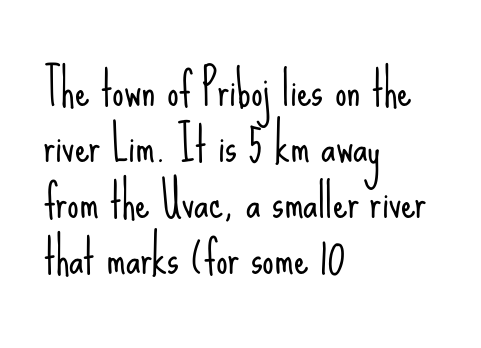
This rendering employs a face without finishing strokes, i.e., a sans-serif. Ink coverage per letter is moderate at most. Ordinary non-slanted type is in use. Character widths vary here, with narrow letters taking less room than wide ones.
